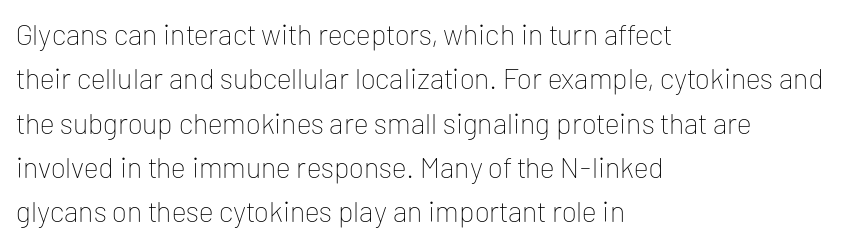
In terms of leading, this rendering sits right in the middle. The letters advance in unequal steps, a hallmark of proportional type. Typeset ragged right — the left edge is the straight one. The designer went with a sans here, leaving each stem footless.
